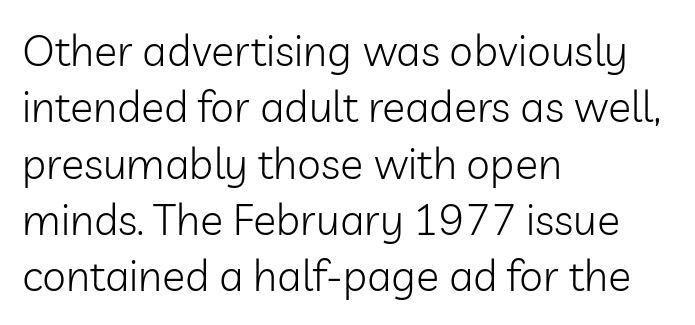
Q: Is the text bold? A: No.
Q: Is the text italic (slanted)? A: No, it is upright.
Q: Is the typeface a serif or a sans-serif typeface? A: Sans-serif.
Q: Is the text underlined? A: No.
Q: How is the paragraph aligned? A: Left-aligned.
Q: Is the spacing between letters normal or unusually wide? A: Normal.
Q: Is the spacing between lines tight, normal or loose? A: Normal.
Q: Width (condensed, normal, or wide)? A: Normal.
Q: Stroke contrast? A: Low.
Q: x-height? A: Medium.
Q: Monospaced? A: No.
